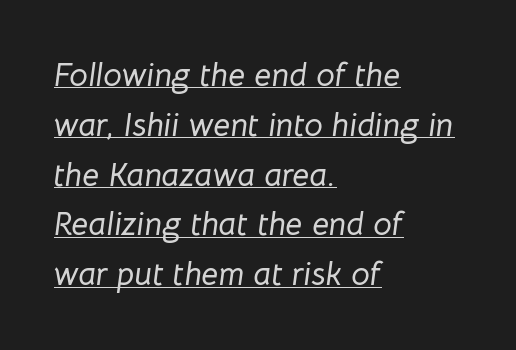
The image shows 33 px text type, italic (leaning right); set left-aligned, normal line spacing (1.51x), normal letter spacing, underlined; low stroke contrast and a medium x-height.
